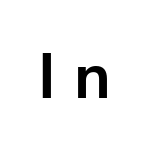
In terms of letterspacing, this is a distinctly airy, spread setting. This rendering employs a face without finishing strokes, i.e., a sans-serif. Heft: maximum for text — a bold. Looks like regular typesetting: each glyph gets only the width it needs. The foot of each line stays bare and open.
